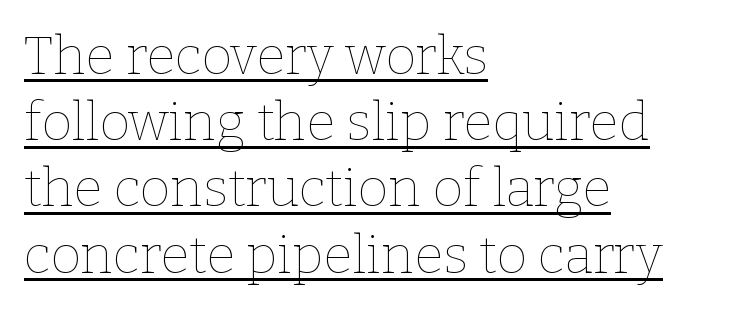
The letterforms sit at book weight or below. Is there any slant? The stems are plumb. Compared with a centered layout, this one pins lines to the left instead. Is there an underline? Yes — a line sits under the letters.
